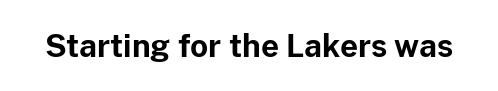
The image shows 31 px bold sans-serif type, upright; set normal letter spacing, not underlined; low stroke contrast and a medium x-height.
